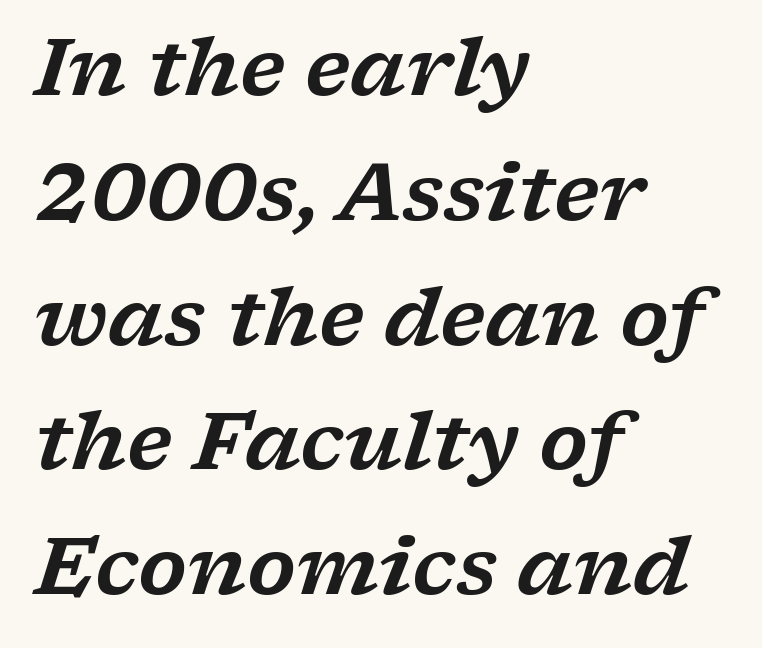
The image shows 79 px wide serif type, italic (leaning right); set left-aligned, normal line spacing (1.58x), normal letter spacing, not underlined; low stroke contrast and a medium x-height.
